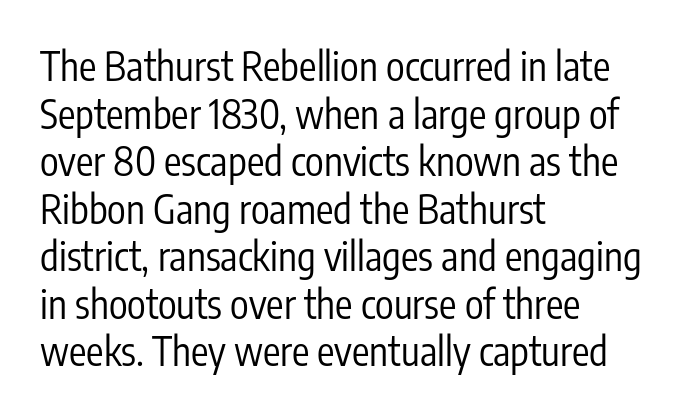
The image shows 39 px regular-weight, condensed sans-serif type, upright; set left-aligned, line spacing 1.22x, normal letter spacing, not underlined; low stroke contrast and a medium x-height.
